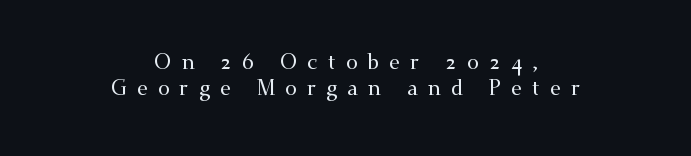
The image shows 21 px text type, upright; set centered, line spacing 1.23x, unusually wide letter spacing (+0.47 em), not underlined.
